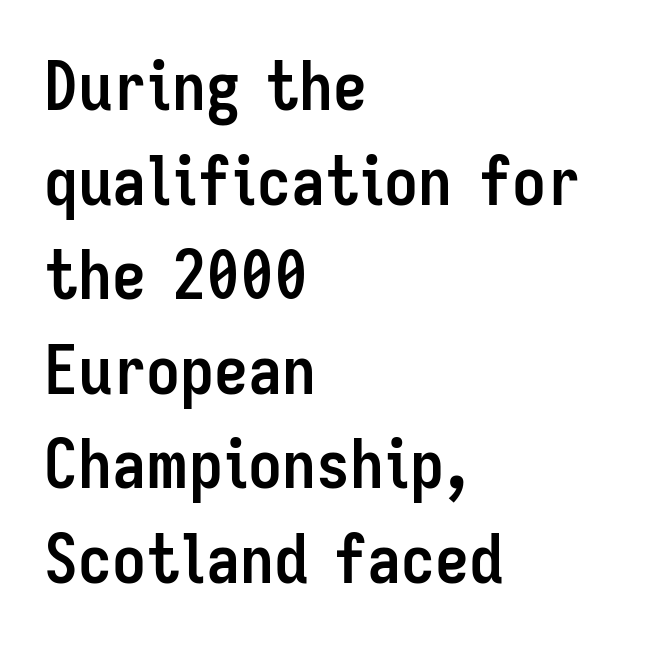
Here the designer chose a conventional face with non-uniform glyph widths. Glyph-to-glyph distance matches everyday printed text. To sum up the face: it is a sans, with no serifs. Notice how the passage keeps a crisp vertical edge on the left only.
